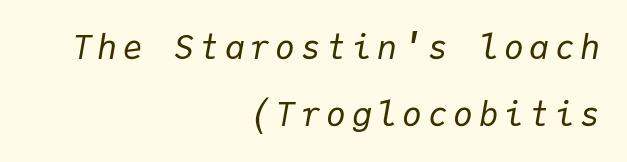
The image shows 33 px regular-weight type, italic (leaning right), monospaced; set right-aligned, loose line spacing (2.04x), not underlined; low stroke contrast and a medium x-height.
